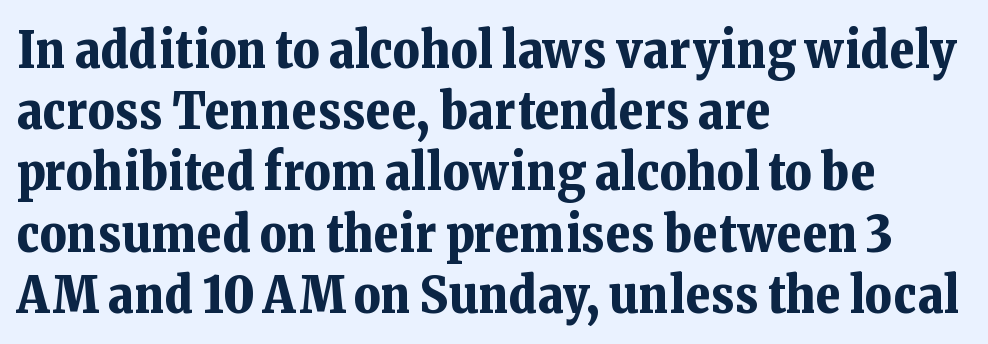
{"serif": "yes", "italic": "no", "bold": "yes", "weight": "bold", "width": "normal", "stroke_contrast": "low", "x_height": "medium", "monospaced": "no", "underline": "no", "align": "left", "line_spacing_ratio": 1.2, "letter_spacing": "normal", "letter_spacing_em": 0.0, "glyph_px": 51}
